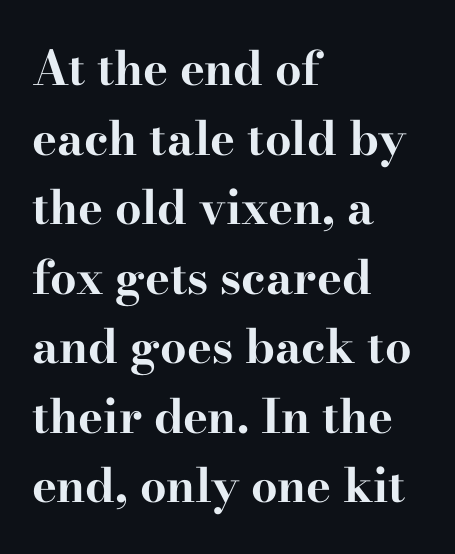
{"serif": "yes", "italic": "no", "bold": "yes", "weight": "bold", "width": "wide", "stroke_contrast": "high", "x_height": "small", "monospaced": "no", "underline": "no", "align": "left", "line_spacing": "normal", "line_spacing_ratio": 1.48, "letter_spacing": "normal", "letter_spacing_em": 0.0, "glyph_px": 47}
